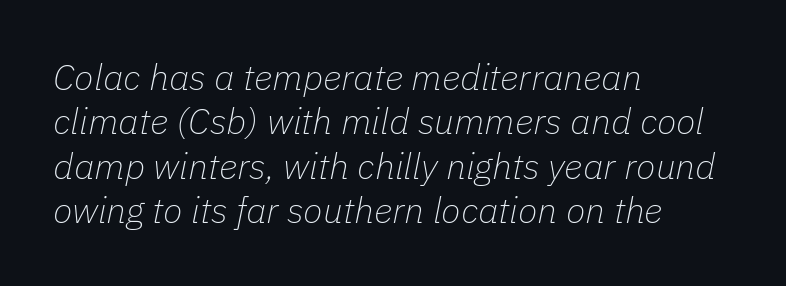
Q: Is the text bold? A: No.
Q: Is the text italic (slanted)? A: Yes, it leans right by about 11 degrees.
Q: Is the text underlined? A: No.
Q: How is the paragraph aligned? A: Left-aligned.
Q: Is the spacing between letters normal or unusually wide? A: Normal.
Q: Width (condensed, normal, or wide)? A: Normal.
Q: Stroke contrast? A: Low.
Q: x-height? A: Medium.
Q: Monospaced? A: No.
